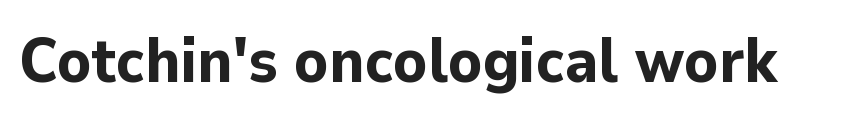
Q: Is the text bold? A: Yes.
Q: Is the text italic (slanted)? A: No, it is upright.
Q: Is the typeface a serif or a sans-serif typeface? A: Sans-serif.
Q: Is the text underlined? A: No.
Q: Is the spacing between letters normal or unusually wide? A: Normal.
Q: Width (condensed, normal, or wide)? A: Normal.
Q: Stroke contrast? A: Low.
Q: x-height? A: Medium.
Q: Monospaced? A: No.
